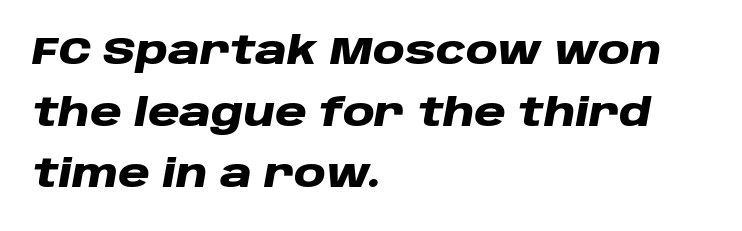
Q: Is the text bold? A: Yes.
Q: Is the text italic (slanted)? A: Yes, it leans right by about 10 degrees.
Q: Is the text underlined? A: No.
Q: How is the paragraph aligned? A: Left-aligned.
Q: Is the spacing between letters normal or unusually wide? A: Normal.
Q: Is the spacing between lines tight, normal or loose? A: Normal.
Q: Width (condensed, normal, or wide)? A: Wide.
Q: Stroke contrast? A: Low.
Q: x-height? A: Large.
Q: Monospaced? A: No.
